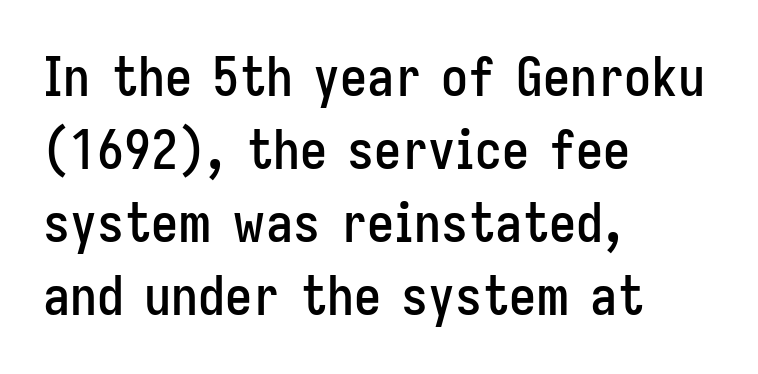
Q: Is the text italic (slanted)? A: No, it is upright.
Q: Is the typeface a serif or a sans-serif typeface? A: Sans-serif.
Q: Is the text underlined? A: No.
Q: How is the paragraph aligned? A: Left-aligned.
Q: Is the spacing between letters normal or unusually wide? A: Normal.
Q: Is the spacing between lines tight, normal or loose? A: Normal.
Q: Width (condensed, normal, or wide)? A: Condensed.
Q: Stroke contrast? A: Low.
Q: x-height? A: Medium.
Q: Monospaced? A: No.
